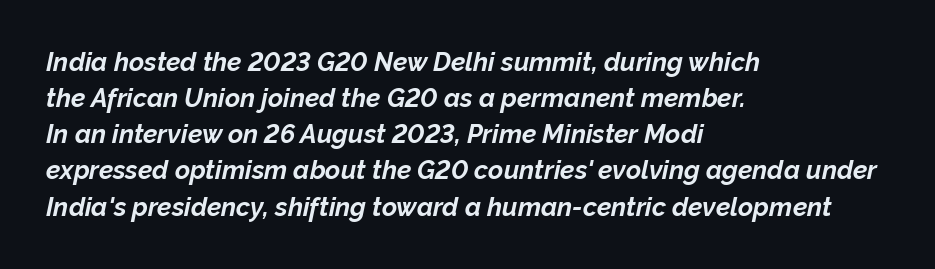
Q: Is the text bold? A: Yes.
Q: Is the text italic (slanted)? A: Yes, it leans right by about 12 degrees.
Q: Is the text underlined? A: No.
Q: How is the paragraph aligned? A: Left-aligned.
Q: Is the spacing between letters normal or unusually wide? A: Normal.
Q: Is the spacing between lines tight, normal or loose? A: Normal.
